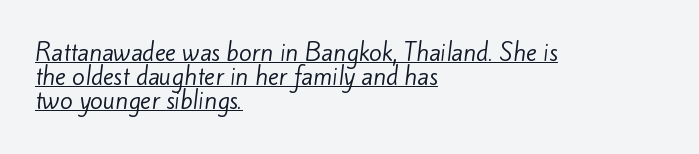
Q: Is the text bold? A: No.
Q: Is the text underlined? A: Yes.
Q: How is the paragraph aligned? A: Left-aligned.
Q: Is the spacing between letters normal or unusually wide? A: Normal.
Q: Is the spacing between lines tight, normal or loose? A: Tight.
